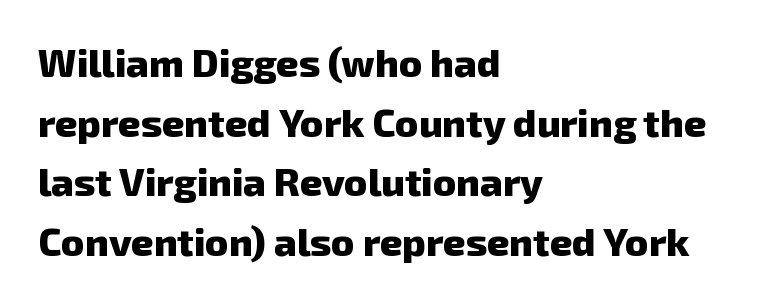
Q: Is the text bold? A: Yes.
Q: Is the typeface a serif or a sans-serif typeface? A: Sans-serif.
Q: Is the text underlined? A: No.
Q: How is the paragraph aligned? A: Left-aligned.
Q: Is the spacing between letters normal or unusually wide? A: Normal.
Q: Is the spacing between lines tight, normal or loose? A: Normal.
Q: Width (condensed, normal, or wide)? A: Normal.
Q: Stroke contrast? A: Low.
Q: x-height? A: Medium.
Q: Monospaced? A: No.
